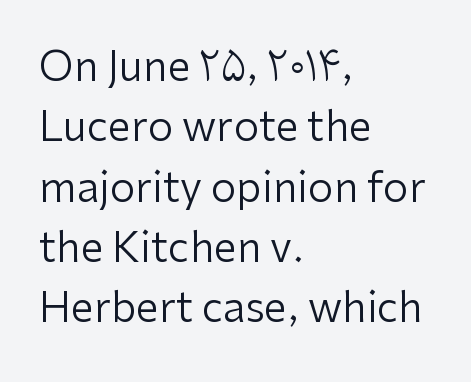
Q: Is the text bold? A: No.
Q: Is the text italic (slanted)? A: No, it is upright.
Q: Is the typeface a serif or a sans-serif typeface? A: Sans-serif.
Q: Is the text underlined? A: No.
Q: How is the paragraph aligned? A: Left-aligned.
Q: Is the spacing between letters normal or unusually wide? A: Normal.
Q: Is the spacing between lines tight, normal or loose? A: Normal.
Q: Width (condensed, normal, or wide)? A: Normal.
Q: Stroke contrast? A: Low.
Q: x-height? A: Medium.
Q: Monospaced? A: No.
